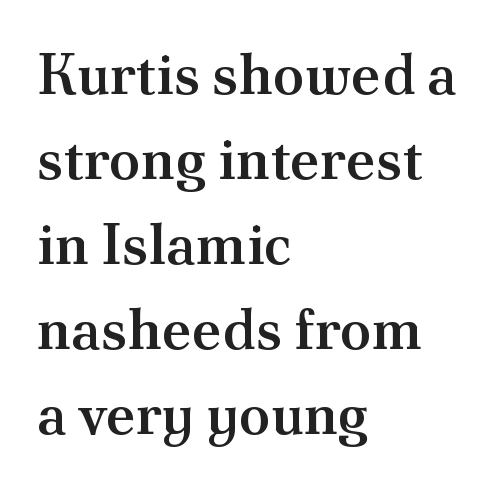
Q: Is the text bold? A: Semi-bold.
Q: Is the text italic (slanted)? A: No, it is upright.
Q: Is the typeface a serif or a sans-serif typeface? A: Serif.
Q: Is the text underlined? A: No.
Q: How is the paragraph aligned? A: Left-aligned.
Q: Is the spacing between letters normal or unusually wide? A: Normal.
Q: Is the spacing between lines tight, normal or loose? A: Normal.
Q: Width (condensed, normal, or wide)? A: Normal.
Q: Stroke contrast? A: Medium.
Q: x-height? A: Small.
Q: Monospaced? A: No.
